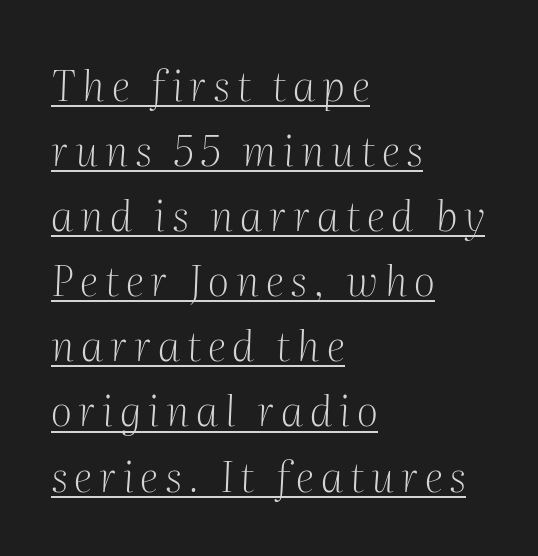
Q: Is the text bold? A: No.
Q: Is the text italic (slanted)? A: Yes, it leans right by about 2 degrees.
Q: Is the typeface a serif or a sans-serif typeface? A: Serif.
Q: Is the text underlined? A: Yes.
Q: How is the paragraph aligned? A: Left-aligned.
Q: Is the spacing between lines tight, normal or loose? A: Normal.
Q: Width (condensed, normal, or wide)? A: Normal.
Q: Stroke contrast? A: Medium.
Q: x-height? A: Medium.
Q: Monospaced? A: No.
